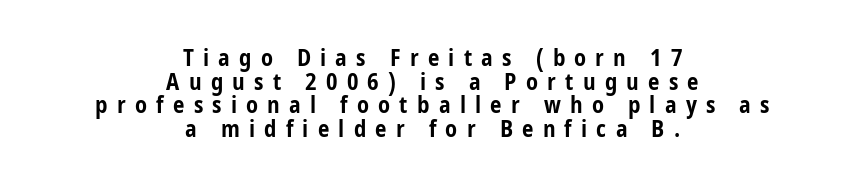
{"italic": "no", "bold": "yes", "underline": "no", "align": "center", "line_spacing": "tight", "line_spacing_ratio": 1.03, "letter_spacing": "wide", "letter_spacing_em": 0.4, "glyph_px": 23}
